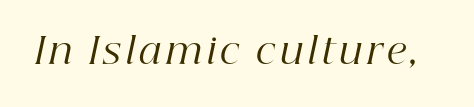
{"serif": "yes", "italic": "yes", "lean": "right", "slant_degrees": 12, "bold": "no", "weight": "regular", "width": "normal", "stroke_contrast": "high", "x_height": "medium", "monospaced": "no", "underline": "no", "glyph_px": 36}
